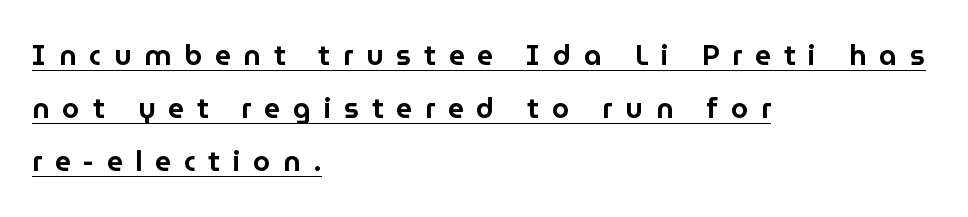
The image shows 28 px sans-serif type, upright; set left-aligned, loose line spacing (1.9x), unusually wide letter spacing (+0.46 em), underlined; low stroke contrast and a medium x-height.
